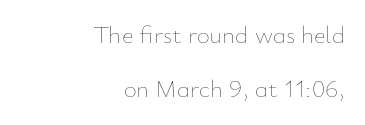
The strokes are not fattened; the text isn't bold. Line ends are locked; line starts wander. The horizontal fit of the characters is conventional and even. Is there any slant? The stems are plumb. The words here are not underlined.
